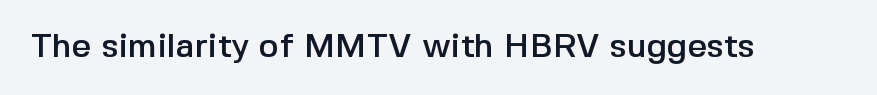
Q: Is the text italic (slanted)? A: No, it is upright.
Q: Is the typeface a serif or a sans-serif typeface? A: Sans-serif.
Q: Is the text underlined? A: No.
Q: Is the spacing between letters normal or unusually wide? A: Normal.
Q: Width (condensed, normal, or wide)? A: Normal.
Q: x-height? A: Medium.
Q: Monospaced? A: No.
